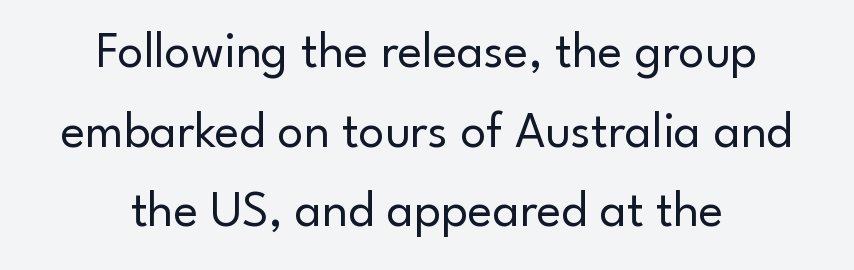
The image shows 51 px regular-weight sans-serif type, upright; set centered, normal line spacing (1.56x), normal letter spacing, not underlined; low stroke contrast and a small x-height.
